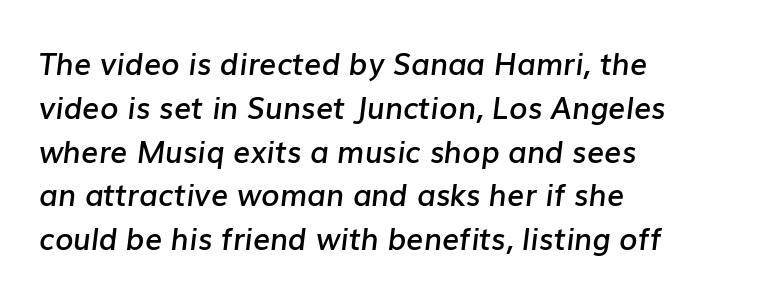
The typesetting leans somewhat heavy: a semibold. Rendered with sloped, italic letterforms. In terms of leading, this rendering sits right in the middle. Each row of text sits above clean, open space.
